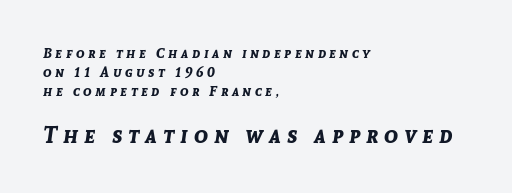
Q: Is the text bold? A: Yes.
Q: Is the text italic (slanted)? A: Yes, it leans right by about 8 degrees.
Q: Is the text underlined? A: No.
Q: How is the paragraph aligned? A: Left-aligned.
Q: Is the spacing between letters normal or unusually wide? A: Unusually wide.
Q: Is the spacing between lines tight, normal or loose? A: Normal.
Q: Which block of text is set in a larger size, the first (top) or the second (bottom)? A: The second (bottom) one.
